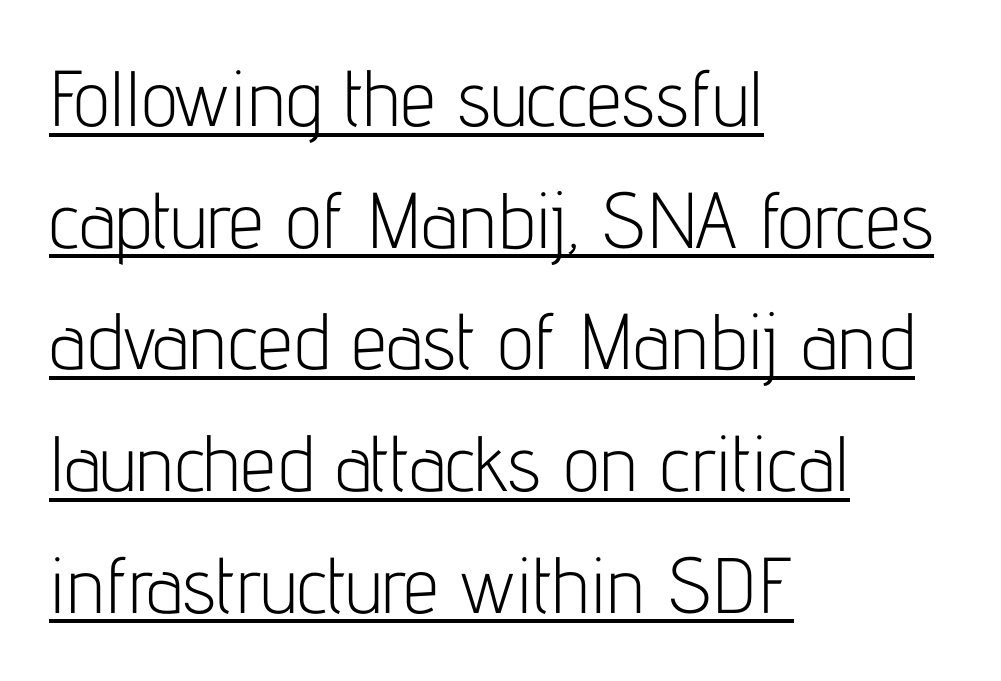
The image shows 79 px light, condensed sans-serif type, upright; set left-aligned, normal line spacing (1.54x), normal letter spacing, underlined; low stroke contrast and a medium x-height.
